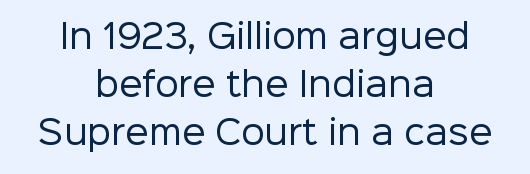
Q: Is the text bold? A: No.
Q: Is the text italic (slanted)? A: No, it is upright.
Q: Is the typeface a serif or a sans-serif typeface? A: Sans-serif.
Q: Is the text underlined? A: No.
Q: How is the paragraph aligned? A: Centered.
Q: Is the spacing between letters normal or unusually wide? A: Normal.
Q: Is the spacing between lines tight, normal or loose? A: Normal.
Q: Width (condensed, normal, or wide)? A: Normal.
Q: Stroke contrast? A: Low.
Q: x-height? A: Medium.
Q: Monospaced? A: No.
